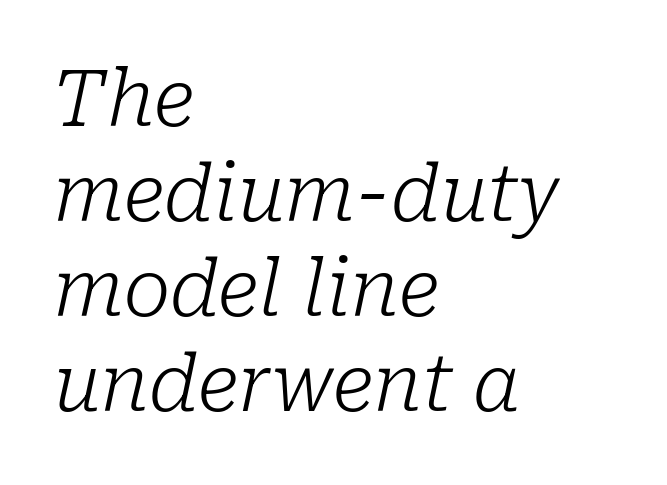
{"serif": "yes", "italic": "yes", "lean": "right", "slant_degrees": 10, "bold": "no", "weight": "light", "width": "normal", "stroke_contrast": "low", "x_height": "medium", "monospaced": "no", "underline": "no", "align": "left", "line_spacing_ratio": 1.22, "letter_spacing": "normal", "letter_spacing_em": 0.0, "glyph_px": 78}
